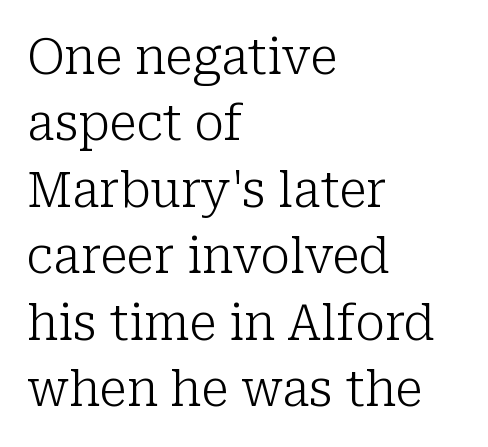
The image shows 50 px light serif type, upright; set left-aligned, normal line spacing (1.33x), normal letter spacing, not underlined; low stroke contrast and a medium x-height.
